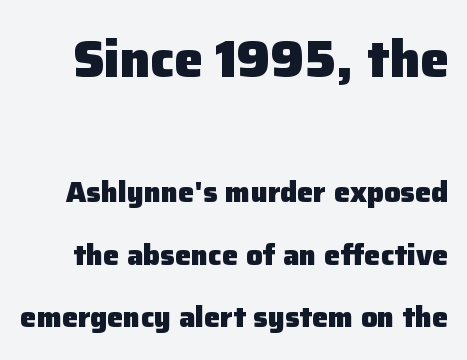
There is no visible air inserted between adjacent glyphs. Here the first block reads like a headline and the second like body copy. Horizontal bands of white between lines are thick stripes. Pretty heavy lettering here — definitely bold.
